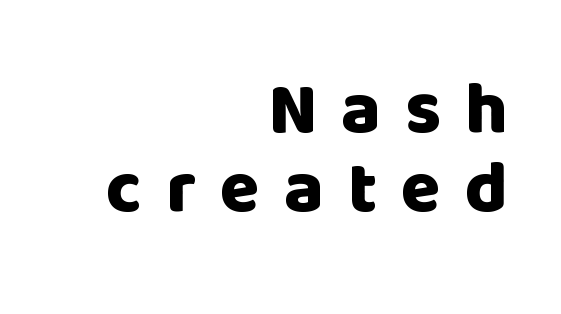
{"serif": "no", "italic": "no", "bold": "yes", "weight": "heavy", "width": "normal", "stroke_contrast": "low", "x_height": "large", "monospaced": "no", "underline": "no", "align": "right", "line_spacing": "tight", "line_spacing_ratio": 1.08, "letter_spacing": "wide", "letter_spacing_em": 0.33, "glyph_px": 73}
